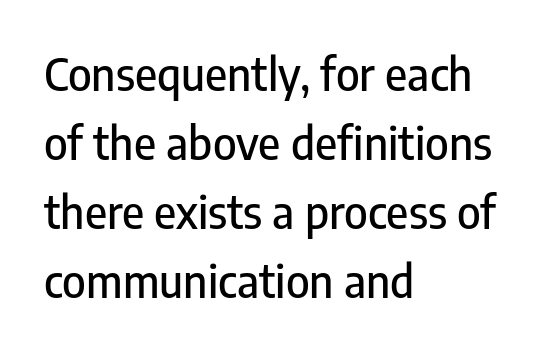
Vertically, the passage feels balanced, rows spaced as you'd expect. All the whitespace from short lines collects on the right. Looks like regular typesetting: each glyph gets only the width it needs. The type family on display is of the sans-serif kind. Nope, not italic — everything's standing straight.
